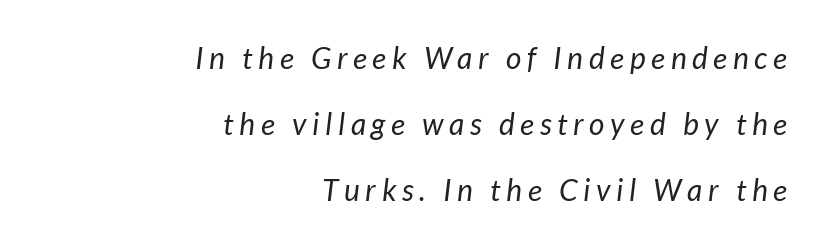
{"serif": "no", "bold": "no", "weight": "regular", "width": "normal", "stroke_contrast": "low", "x_height": "medium", "monospaced": "no", "underline": "no", "align": "right", "line_spacing": "loose", "line_spacing_ratio": 2.2, "glyph_px": 30}
